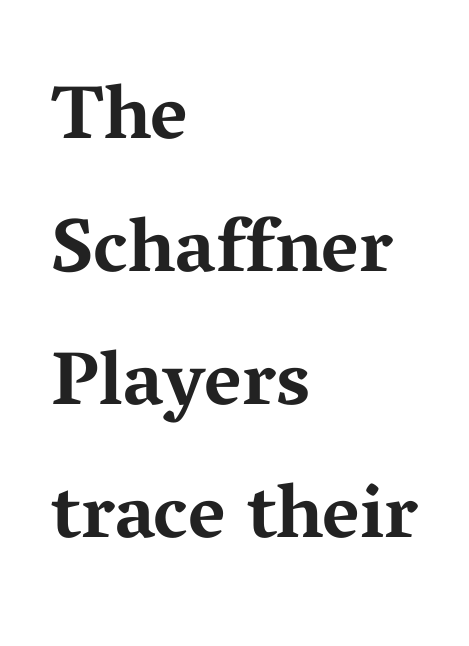
The image shows 76 px bold, wide serif type, upright; set left-aligned, line spacing 1.75x, normal letter spacing, not underlined; medium stroke contrast and a medium x-height.
